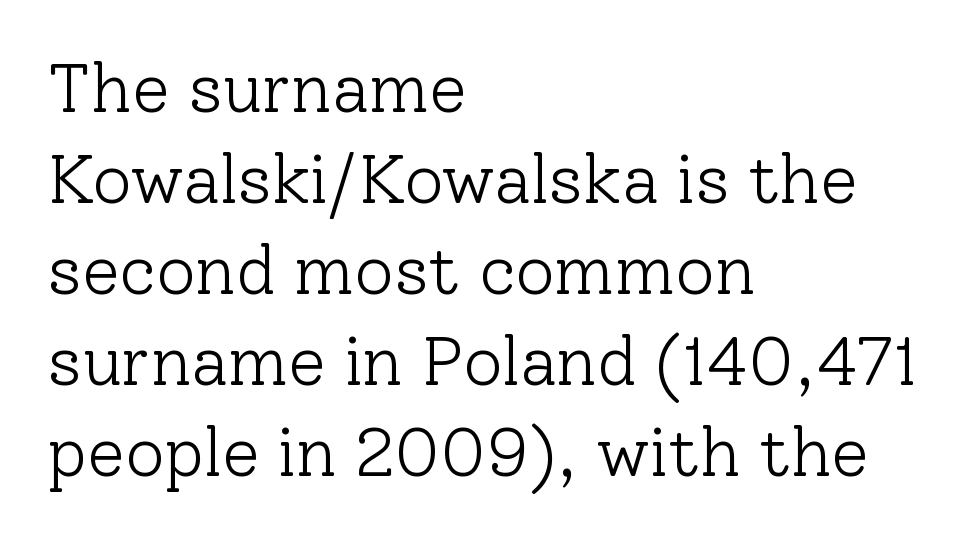
Q: Is the text bold? A: No.
Q: Is the text italic (slanted)? A: No, it is upright.
Q: Is the typeface a serif or a sans-serif typeface? A: Serif.
Q: Is the text underlined? A: No.
Q: How is the paragraph aligned? A: Left-aligned.
Q: Is the spacing between letters normal or unusually wide? A: Normal.
Q: Is the spacing between lines tight, normal or loose? A: Normal.
Q: Width (condensed, normal, or wide)? A: Normal.
Q: Stroke contrast? A: Low.
Q: x-height? A: Medium.
Q: Monospaced? A: No.
